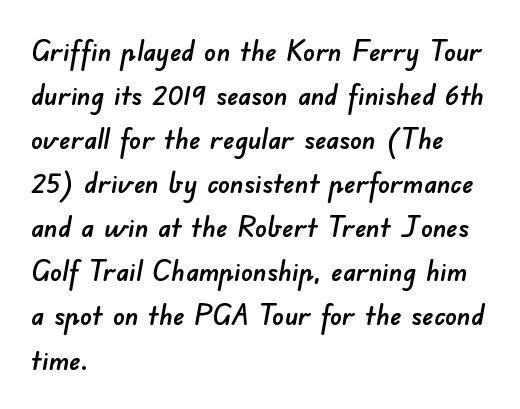
Observe the absence of serifs on each vertical stroke in this sample. The letters sit at their default tracking, neither squeezed nor spread. Leading matches the norm, producing a regular column. The rendering uses natural spacing where letterforms have individual widths. The specimen omits any rule beneath the text block's lines. All the whitespace from short lines collects on the right.
